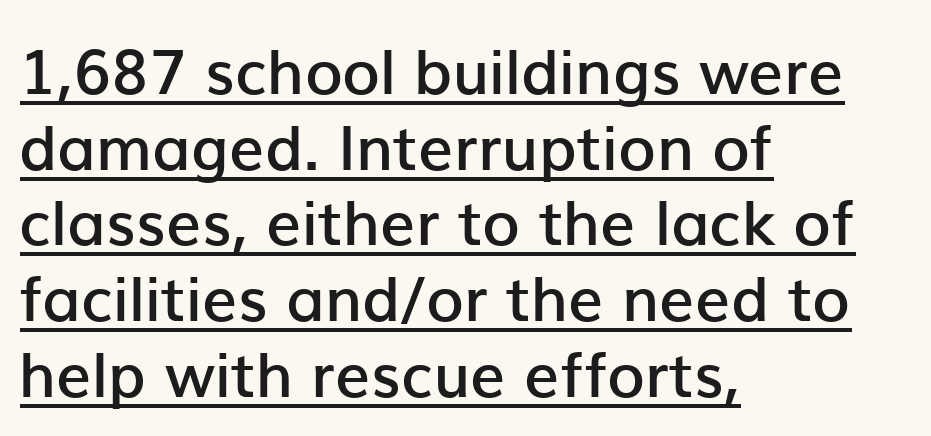
{"serif": "no", "italic": "no", "bold": "semi", "weight": "semibold", "width": "normal", "stroke_contrast": "low", "x_height": "medium", "monospaced": "no", "underline": "yes", "align": "left", "line_spacing_ratio": 1.22, "letter_spacing": "normal", "letter_spacing_em": 0.0, "glyph_px": 62}
